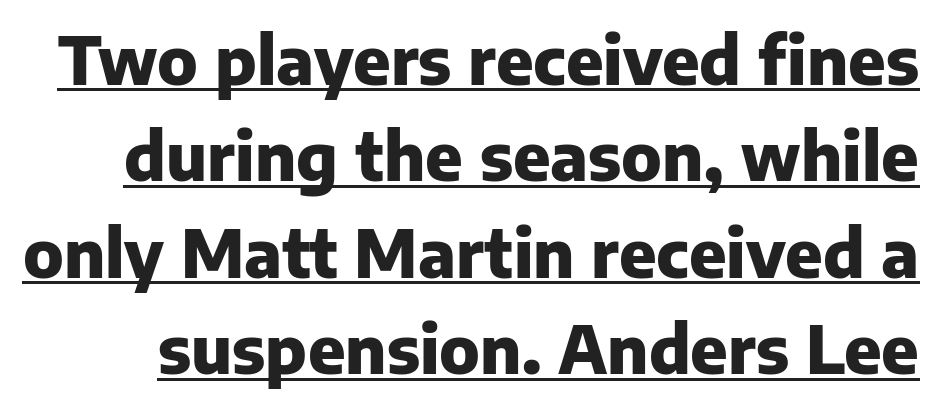
The image shows 66 px heavy sans-serif type, upright; set normal line spacing (1.46x), normal letter spacing, underlined; low stroke contrast and a medium x-height.
